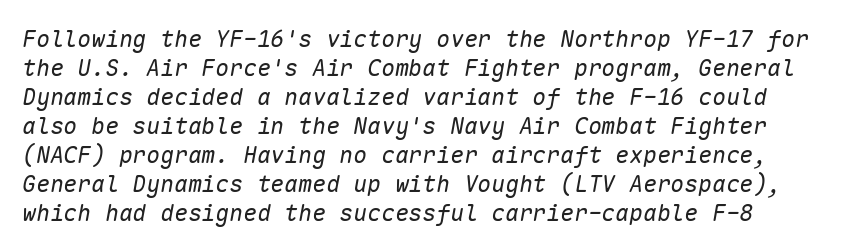
The image shows 23 px text type, italic (leaning right); set normal line spacing (1.26x), normal letter spacing, not underlined.
